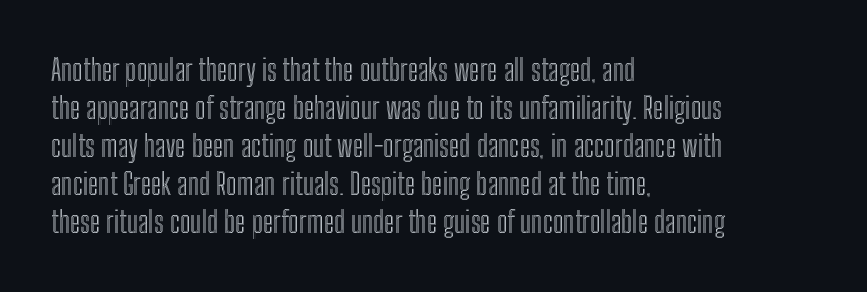
The image shows 30 px condensed type, upright; set left-aligned, normal line spacing (1.27x), normal letter spacing, not underlined; a medium x-height.
